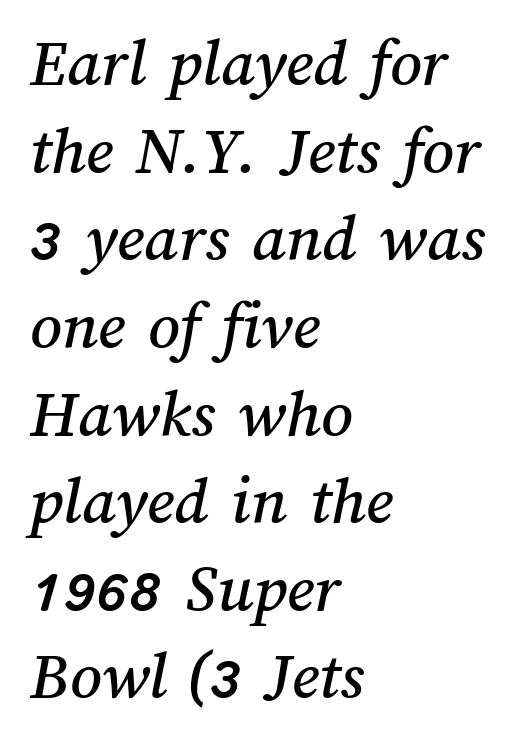
Here the designer chose a conventional face with non-uniform glyph widths. There is no visible air inserted between adjacent glyphs. Beneath every word, the page is bare. Where is the straight margin? On the left. The rendering uses a moderate line-height, typical for paragraphs.
